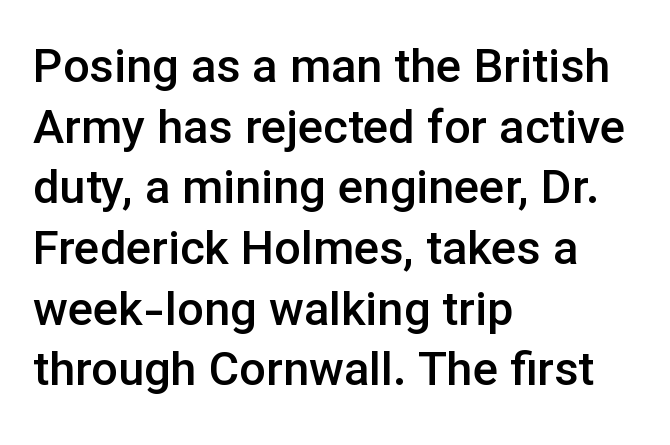
{"serif": "no", "italic": "no", "bold": "semi", "weight": "semibold", "width": "normal", "stroke_contrast": "low", "x_height": "medium", "monospaced": "no", "underline": "no", "align": "left", "line_spacing": "normal", "line_spacing_ratio": 1.29, "letter_spacing": "normal", "letter_spacing_em": 0.0, "glyph_px": 47}
